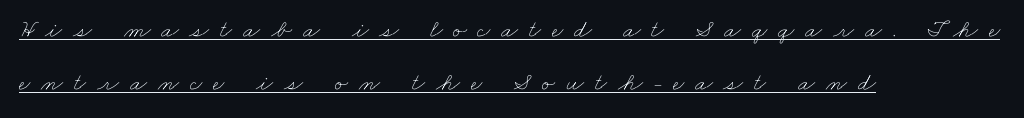
{"bold": "no", "underline": "yes", "align": "left", "line_spacing": "loose", "line_spacing_ratio": 2.13, "letter_spacing": "wide", "letter_spacing_em": 0.43, "glyph_px": 25}
